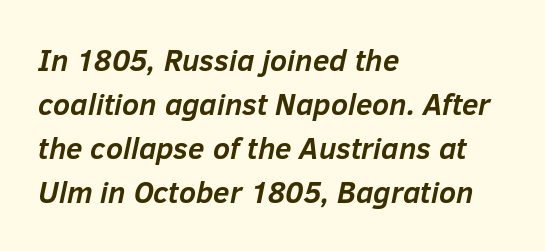
{"italic": "yes", "lean": "right", "slant_degrees": 12, "bold": "yes", "weight": "semibold", "width": "normal", "stroke_contrast": "low", "x_height": "medium", "monospaced": "no", "underline": "no", "align": "left", "line_spacing": "normal", "line_spacing_ratio": 1.47, "letter_spacing": "normal", "letter_spacing_em": 0.0, "glyph_px": 30}
